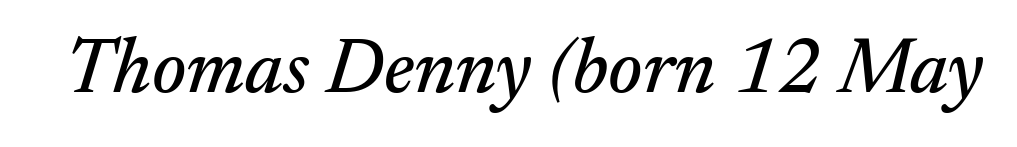
Q: Is the text italic (slanted)? A: Yes, it leans right by about 17 degrees.
Q: Is the typeface a serif or a sans-serif typeface? A: Serif.
Q: Is the text underlined? A: No.
Q: Is the spacing between letters normal or unusually wide? A: Normal.
Q: Width (condensed, normal, or wide)? A: Normal.
Q: Stroke contrast? A: Medium.
Q: x-height? A: Small.
Q: Monospaced? A: No.
